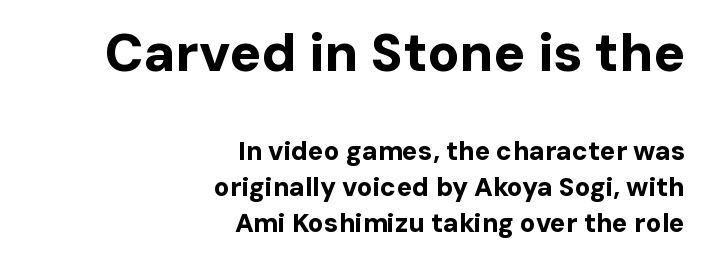
Q: Is the text bold? A: Yes.
Q: Is the text italic (slanted)? A: No, it is upright.
Q: Is the typeface a serif or a sans-serif typeface? A: Sans-serif.
Q: Is the text underlined? A: No.
Q: How is the paragraph aligned? A: Right-aligned.
Q: Is the spacing between letters normal or unusually wide? A: Normal.
Q: Is the spacing between lines tight, normal or loose? A: Normal.
Q: Which block of text is set in a larger size, the first (top) or the second (bottom)? A: The first (top) one.
Q: Width (condensed, normal, or wide)? A: Normal.
Q: Stroke contrast? A: Low.
Q: x-height? A: Medium.
Q: Monospaced? A: No.
